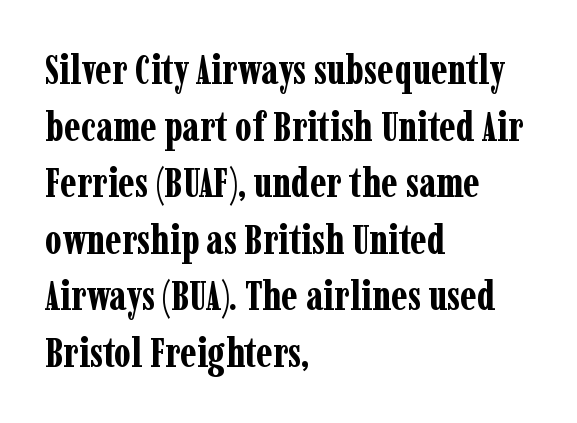
This sample keeps an unexceptional amount of space between lines. Upright lettering throughout. The strokes are fattened all the way to bold. Each row of text sits above clean, open space. Short note: letters normally spaced.
